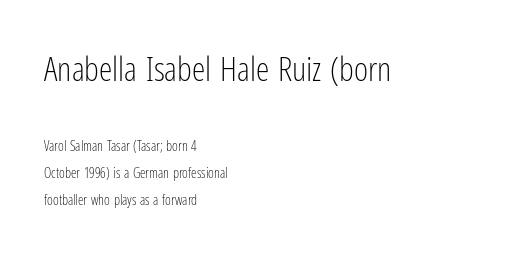
{"serif": "no", "italic": "no", "bold": "no", "weight": "light", "width": "condensed", "stroke_contrast": "low", "x_height": "medium", "monospaced": "no", "underline": "no", "align": "left", "line_spacing": "loose", "line_spacing_ratio": 1.92, "letter_spacing": "normal", "letter_spacing_em": 0.0, "larger_block": "first", "size_ratio": 2.43, "glyph_px": 34}
